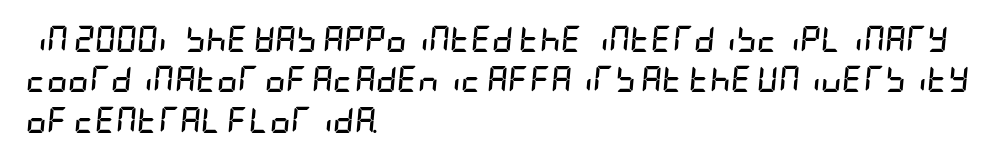
Lines of text with bare space underneath. The type is set solid horizontally, with unmodified tracking. Regular leading. Stroke thickness is high; the sample reads as a true bold. The rag falls on the right side of this text block.
